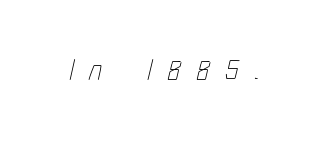
The image shows 32 px thin, condensed type; set unusually wide letter spacing (+0.49 em), not underlined; low stroke contrast and a medium x-height.
